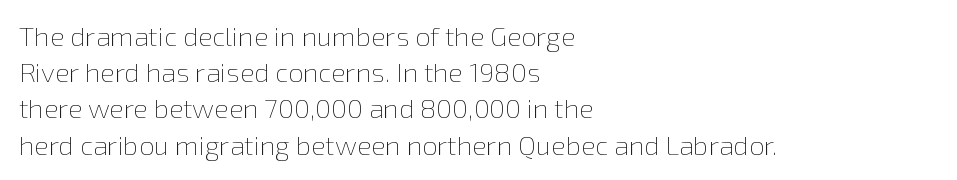
The image shows 27 px text type, upright; set left-aligned, normal line spacing (1.34x), normal letter spacing, not underlined.
